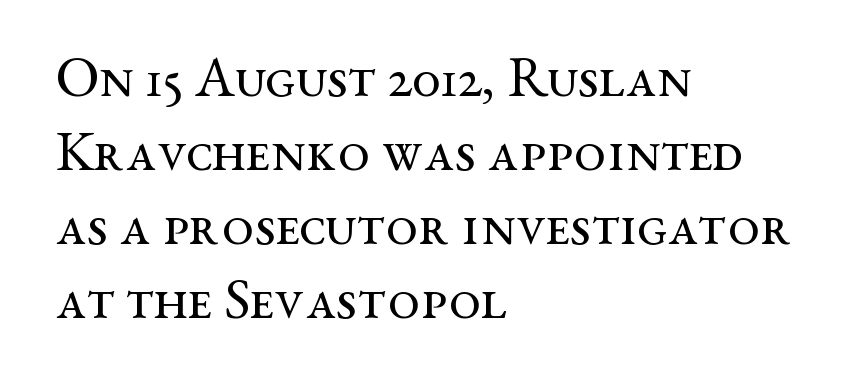
Q: Is the text bold? A: No.
Q: Is the text italic (slanted)? A: No, it is upright.
Q: Is the typeface a serif or a sans-serif typeface? A: Serif.
Q: Is the text underlined? A: No.
Q: How is the paragraph aligned? A: Left-aligned.
Q: Is the spacing between letters normal or unusually wide? A: Normal.
Q: Is the spacing between lines tight, normal or loose? A: Normal.
Q: Width (condensed, normal, or wide)? A: Wide.
Q: Stroke contrast? A: Medium.
Q: x-height? A: Medium.
Q: Monospaced? A: No.
